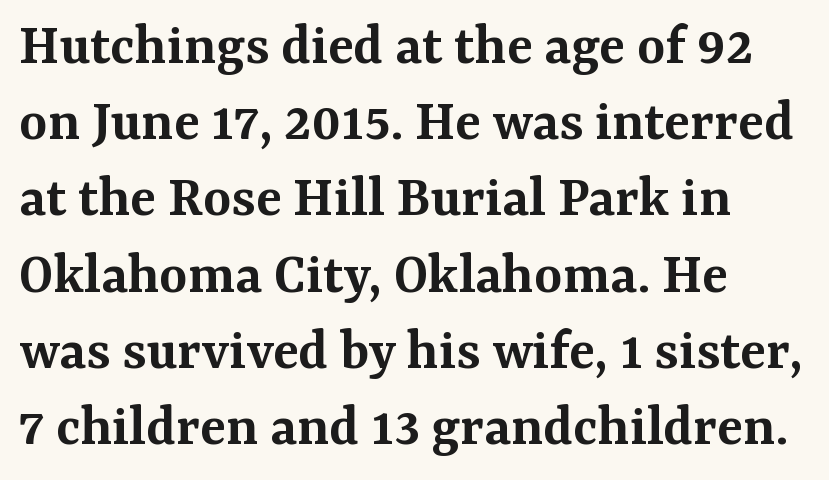
{"serif": "yes", "italic": "no", "bold": "semi", "weight": "semibold", "width": "normal", "stroke_contrast": "medium", "x_height": "medium", "monospaced": "no", "underline": "no", "align": "left", "line_spacing": "normal", "line_spacing_ratio": 1.27, "letter_spacing": "normal", "letter_spacing_em": 0.0, "glyph_px": 60}
